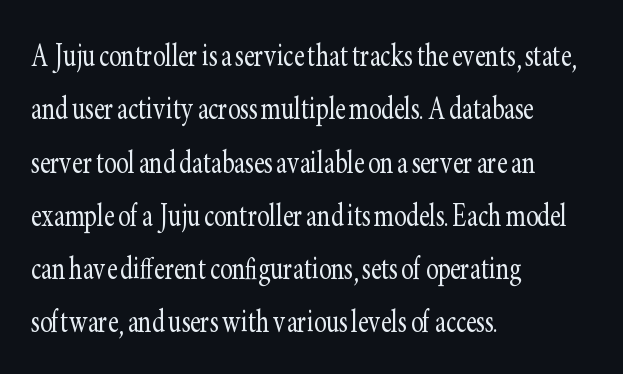
{"serif": "yes", "italic": "no", "bold": "no", "weight": "light", "width": "condensed", "stroke_contrast": "low", "x_height": "small", "monospaced": "no", "underline": "no", "align": "left", "line_spacing": "normal", "line_spacing_ratio": 1.44, "letter_spacing": "normal", "letter_spacing_em": 0.0, "glyph_px": 37}
